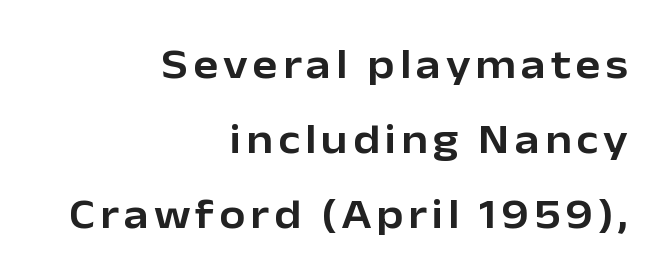
The image shows 42 px sans-serif type, upright; set right-aligned, line spacing 1.79x, not underlined; low stroke contrast and a medium x-height.
